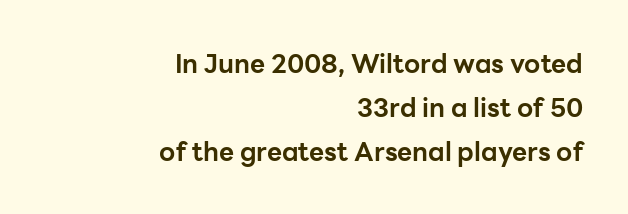
Q: Is the text bold? A: Yes.
Q: Is the text italic (slanted)? A: No, it is upright.
Q: Is the text underlined? A: No.
Q: How is the paragraph aligned? A: Right-aligned.
Q: Is the spacing between letters normal or unusually wide? A: Normal.
Q: Is the spacing between lines tight, normal or loose? A: Normal.
